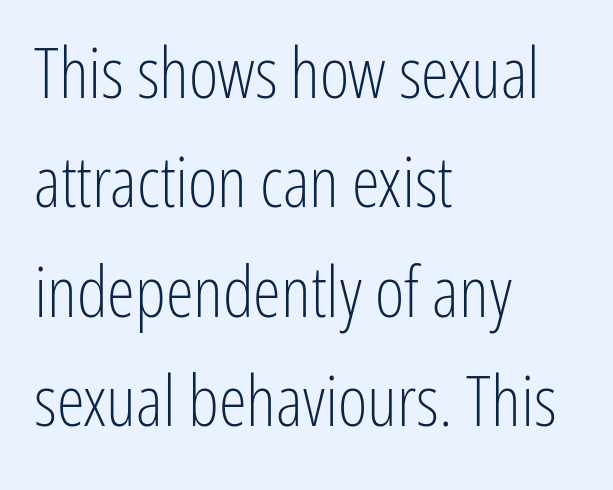
{"serif": "no", "italic": "no", "bold": "no", "weight": "light", "width": "condensed", "stroke_contrast": "low", "x_height": "medium", "monospaced": "no", "underline": "no", "align": "left", "line_spacing": "normal", "line_spacing_ratio": 1.54, "letter_spacing": "normal", "letter_spacing_em": 0.0, "glyph_px": 71}
